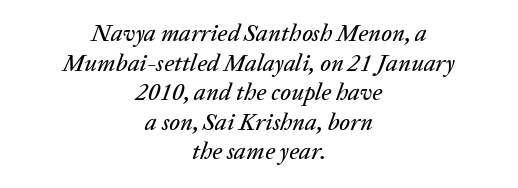
Each line is balanced around a shared central axis. The area under the type is left untouched. The typography opts for an oblique posture over an upright one. Between one letter and the next there's only the usual sliver of space.
